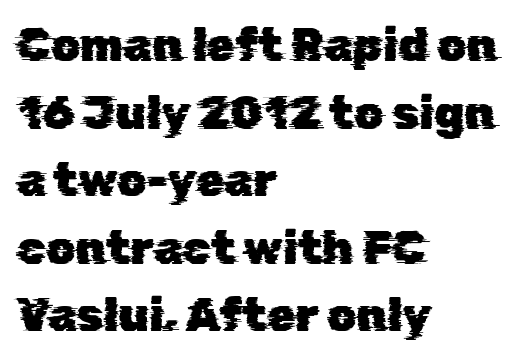
{"serif": "no", "width": "normal", "stroke_contrast": "low", "x_height": "medium", "monospaced": "no", "underline": "no", "align": "left", "line_spacing": "normal", "line_spacing_ratio": 1.47, "letter_spacing": "normal", "letter_spacing_em": 0.0, "glyph_px": 46}
